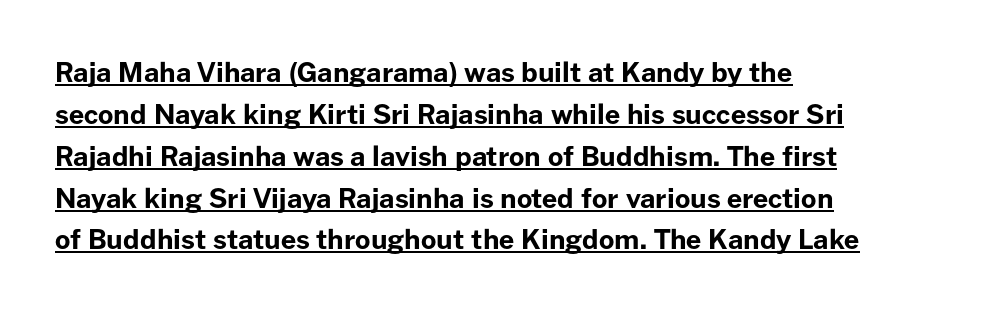
{"italic": "no", "bold": "yes", "underline": "yes", "align": "left", "line_spacing": "normal", "line_spacing_ratio": 1.55, "letter_spacing": "normal", "letter_spacing_em": 0.0, "glyph_px": 27}
